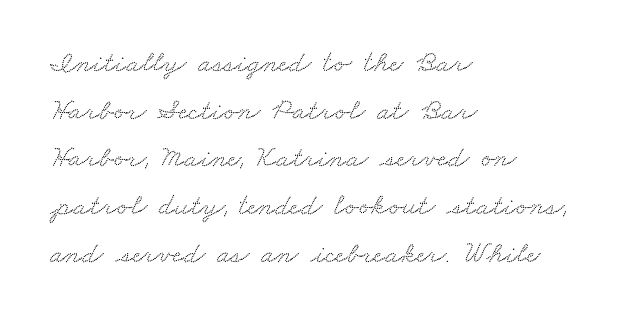
{"serif": "yes", "width": "wide", "stroke_contrast": "low", "x_height": "small", "monospaced": "no", "underline": "no", "align": "left", "line_spacing": "normal", "line_spacing_ratio": 1.59, "letter_spacing": "normal", "letter_spacing_em": 0.0, "glyph_px": 30}
